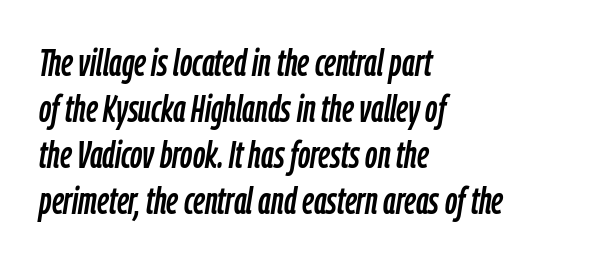
Think of a printed novel: that variable character pitch is what you see here. The line texture is even and compact thanks to regular tracking. Line beginnings align vertically; line endings do not. Any mark beneath the type? The region is blank.
